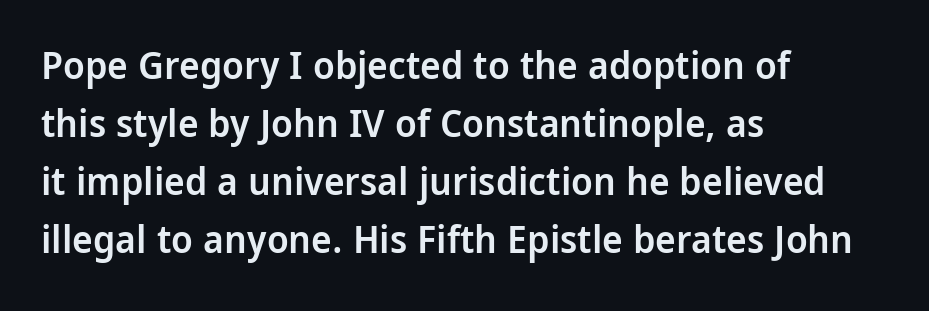
Teacher's note: observe the even left margin — that is flush-left alignment. This sample has the flowing, uneven cadence of proportional lettering. Is there much room between lines? A standard amount, neither cramped nor airy. The glyphs in this specimen are sans serif. Every letter is mildly thick-stroked: semibold rather than bold. The specimen reads as upright at a glance.
